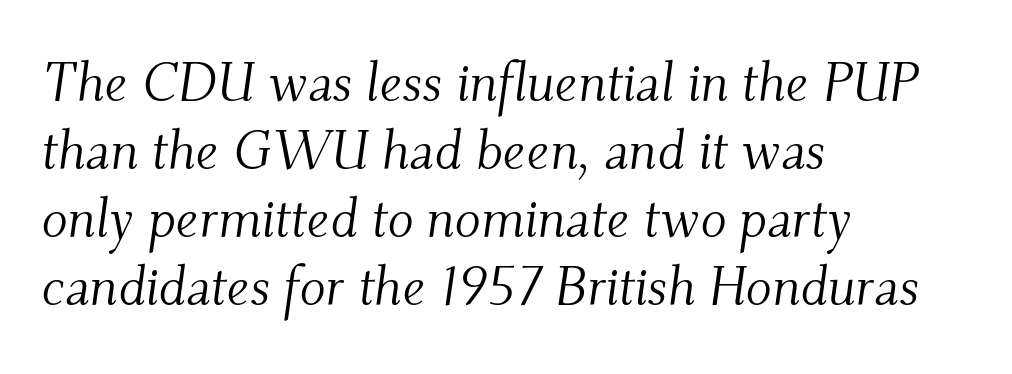
Q: Is the text bold? A: No.
Q: Is the text italic (slanted)? A: Yes, it leans right by about 9 degrees.
Q: Is the typeface a serif or a sans-serif typeface? A: Serif.
Q: Is the text underlined? A: No.
Q: How is the paragraph aligned? A: Left-aligned.
Q: Is the spacing between letters normal or unusually wide? A: Normal.
Q: Is the spacing between lines tight, normal or loose? A: Normal.
Q: Width (condensed, normal, or wide)? A: Normal.
Q: Stroke contrast? A: Medium.
Q: x-height? A: Small.
Q: Monospaced? A: No.
